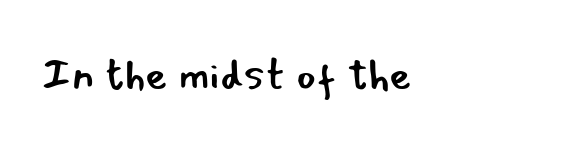
Q: Is the text bold? A: No.
Q: Is the text italic (slanted)? A: No, it is upright.
Q: Is the typeface a serif or a sans-serif typeface? A: Sans-serif.
Q: Is the text underlined? A: No.
Q: Is the spacing between letters normal or unusually wide? A: Normal.
Q: Width (condensed, normal, or wide)? A: Normal.
Q: Stroke contrast? A: Low.
Q: x-height? A: Small.
Q: Monospaced? A: No.
